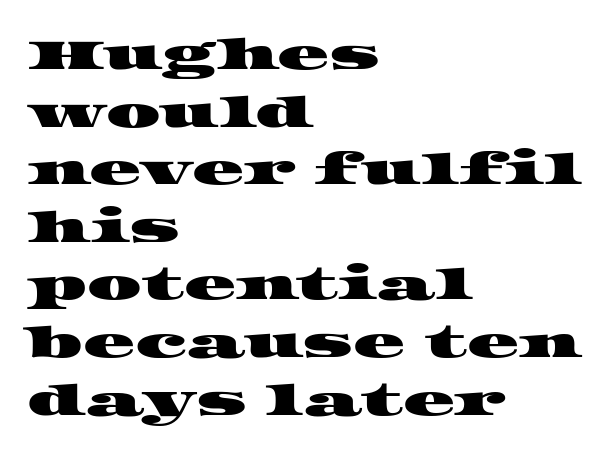
Q: Is the typeface a serif or a sans-serif typeface? A: Serif.
Q: Is the text underlined? A: No.
Q: How is the paragraph aligned? A: Left-aligned.
Q: Is the spacing between letters normal or unusually wide? A: Normal.
Q: Is the spacing between lines tight, normal or loose? A: Normal.
Q: Width (condensed, normal, or wide)? A: Wide.
Q: Stroke contrast? A: High.
Q: x-height? A: Large.
Q: Monospaced? A: No.
